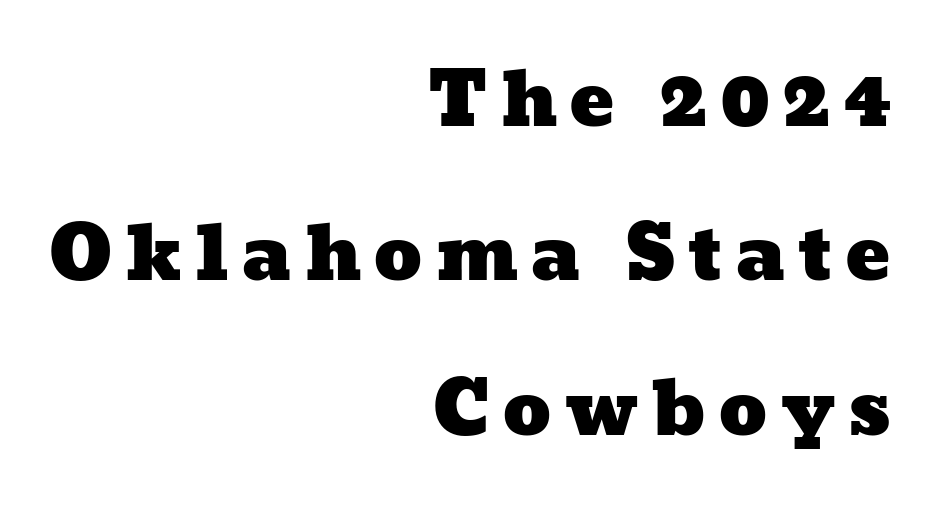
The line-height multiplier appears high, well above default. The passage shown is not underscored anywhere. The compositor pushed each line to the right boundary. The letters advance in unequal steps, a hallmark of proportional type.
